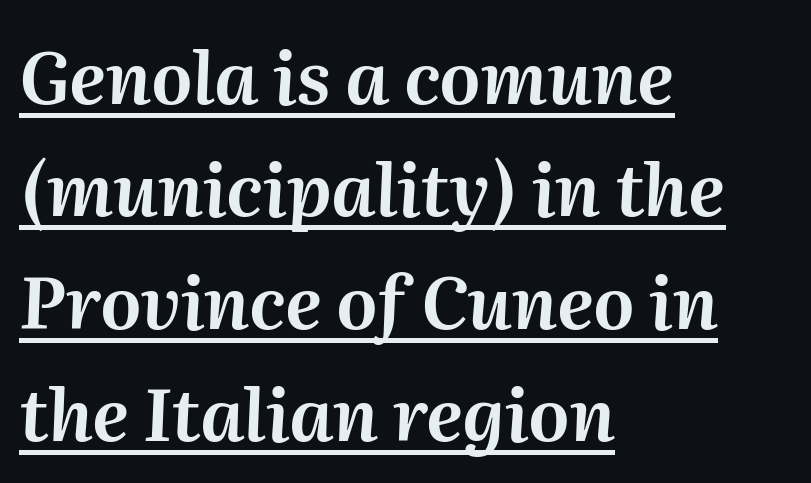
{"italic": "yes", "lean": "right", "slant_degrees": 2, "width": "normal", "stroke_contrast": "medium", "x_height": "medium", "monospaced": "no", "underline": "yes", "align": "left", "line_spacing": "normal", "line_spacing_ratio": 1.56, "letter_spacing": "normal", "letter_spacing_em": 0.0, "glyph_px": 72}
